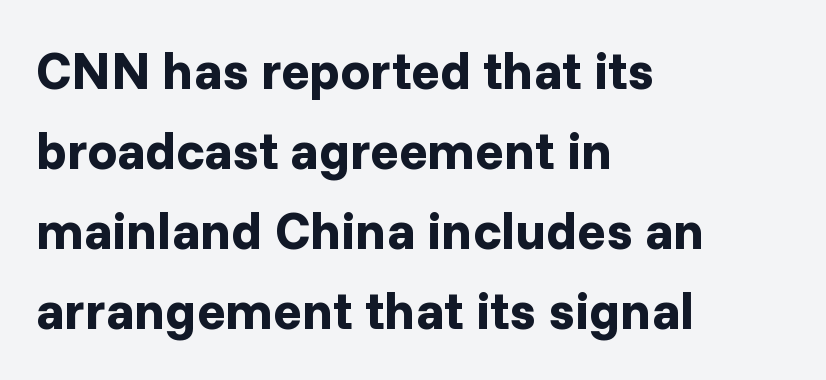
A typesetter would call this proportional, since set widths differ per character. This is heavy type, rendered in bold. These lines keep a tight, regular rhythm from letter to letter. The gap between lines stays unmarked. Reading down the column, the eye jumps a familiar distance to each next line.
